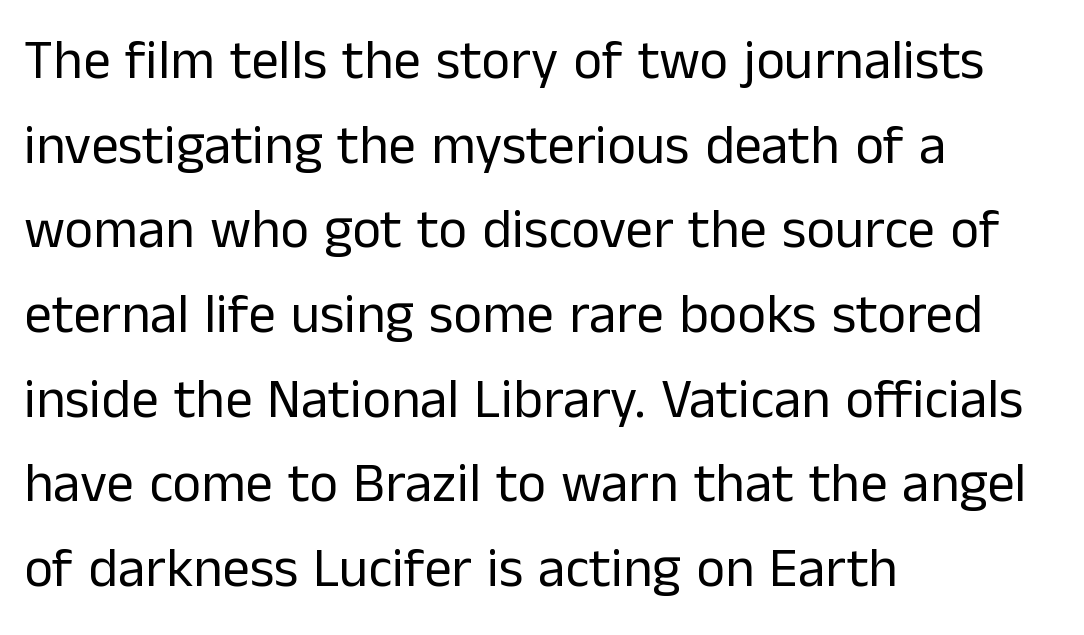
{"serif": "no", "italic": "no", "bold": "no", "weight": "regular", "width": "normal", "stroke_contrast": "low", "x_height": "medium", "monospaced": "no", "underline": "no", "align": "left", "line_spacing": "normal", "line_spacing_ratio": 1.54, "letter_spacing": "normal", "letter_spacing_em": 0.0, "glyph_px": 55}
